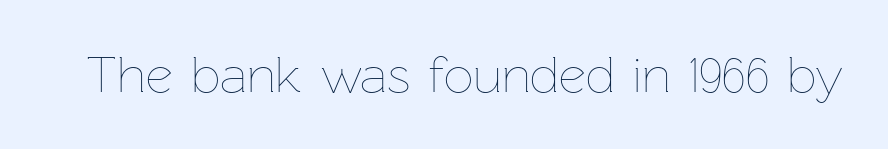
Q: Is the text bold? A: No.
Q: Is the text italic (slanted)? A: No, it is upright.
Q: Is the text underlined? A: No.
Q: Is the spacing between letters normal or unusually wide? A: Normal.
Q: Width (condensed, normal, or wide)? A: Normal.
Q: Stroke contrast? A: Low.
Q: x-height? A: Medium.
Q: Monospaced? A: No.
